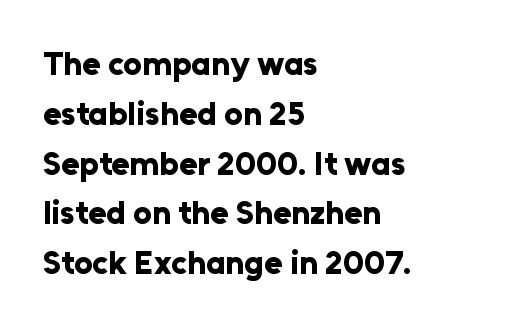
The image shows 33 px bold sans-serif type, upright; set left-aligned, normal line spacing (1.51x), normal letter spacing, not underlined; low stroke contrast and a medium x-height.
